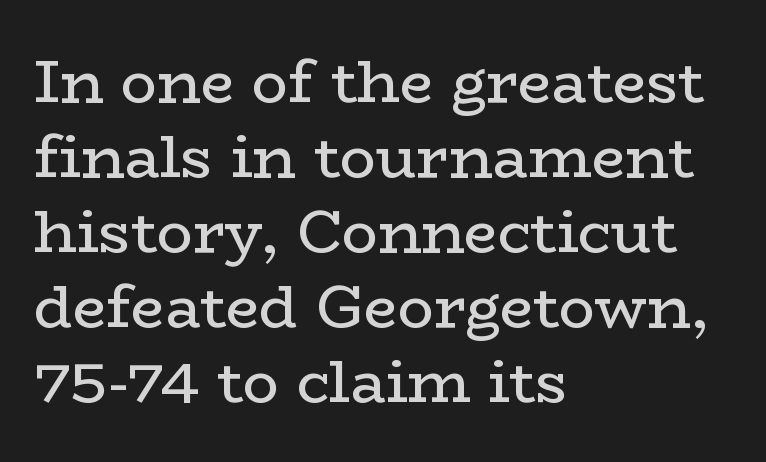
Q: Is the text bold? A: No.
Q: Is the text italic (slanted)? A: No, it is upright.
Q: Is the typeface a serif or a sans-serif typeface? A: Serif.
Q: Is the text underlined? A: No.
Q: How is the paragraph aligned? A: Left-aligned.
Q: Is the spacing between letters normal or unusually wide? A: Normal.
Q: Is the spacing between lines tight, normal or loose? A: Normal.
Q: Width (condensed, normal, or wide)? A: Wide.
Q: Stroke contrast? A: Low.
Q: x-height? A: Medium.
Q: Monospaced? A: No.
